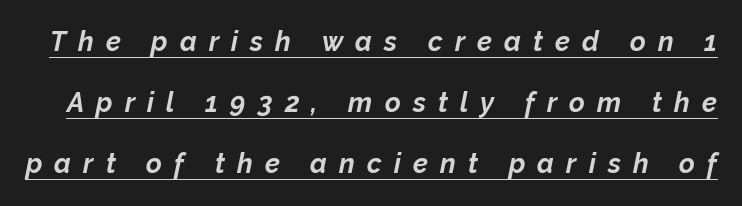
Q: Is the text bold? A: Yes.
Q: Is the text italic (slanted)? A: Yes, it leans right by about 12 degrees.
Q: Is the text underlined? A: Yes.
Q: Is the spacing between letters normal or unusually wide? A: Unusually wide.
Q: Is the spacing between lines tight, normal or loose? A: Loose.
